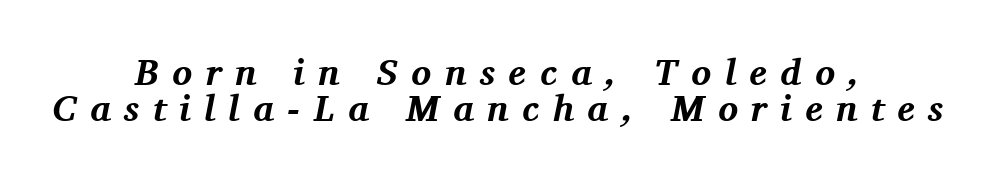
The image shows 37 px bold serif type, italic (leaning right); set centered, tight line spacing (0.98x), unusually wide letter spacing (+0.36 em), not underlined; medium stroke contrast and a medium x-height.
